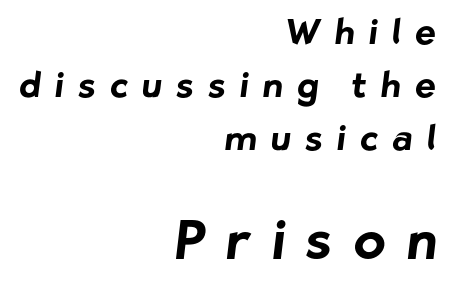
The image shows 52 px bold sans-serif type; set right-aligned, normal line spacing (1.51x), unusually wide letter spacing (+0.41 em), not underlined; the second (bottom) block is 1.49x larger; low stroke contrast and a medium x-height.
